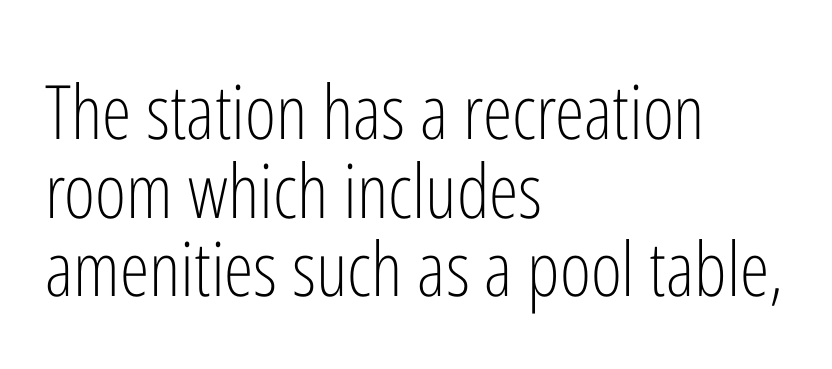
Q: Is the text bold? A: No.
Q: Is the text italic (slanted)? A: No, it is upright.
Q: Is the typeface a serif or a sans-serif typeface? A: Sans-serif.
Q: Is the text underlined? A: No.
Q: How is the paragraph aligned? A: Left-aligned.
Q: Is the spacing between letters normal or unusually wide? A: Normal.
Q: Is the spacing between lines tight, normal or loose? A: Tight.
Q: Width (condensed, normal, or wide)? A: Condensed.
Q: Stroke contrast? A: Low.
Q: x-height? A: Medium.
Q: Monospaced? A: No.
